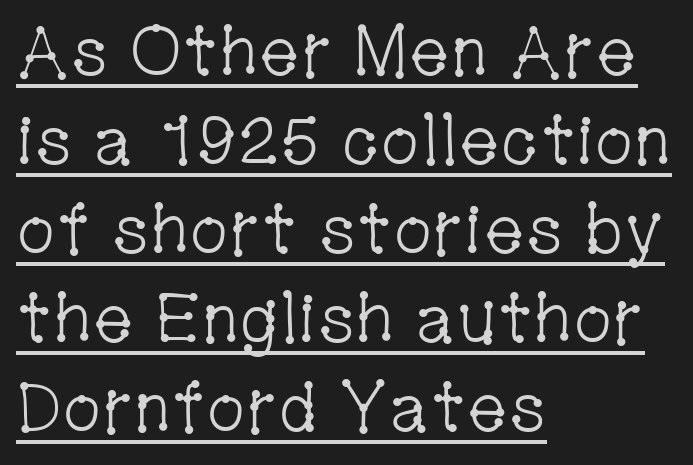
{"serif": "yes", "italic": "no", "bold": "no", "weight": "light", "width": "condensed", "stroke_contrast": "low", "x_height": "medium", "monospaced": "no", "underline": "yes", "align": "left", "line_spacing": "normal", "line_spacing_ratio": 1.29, "letter_spacing": "normal", "letter_spacing_em": 0.0, "glyph_px": 69}
